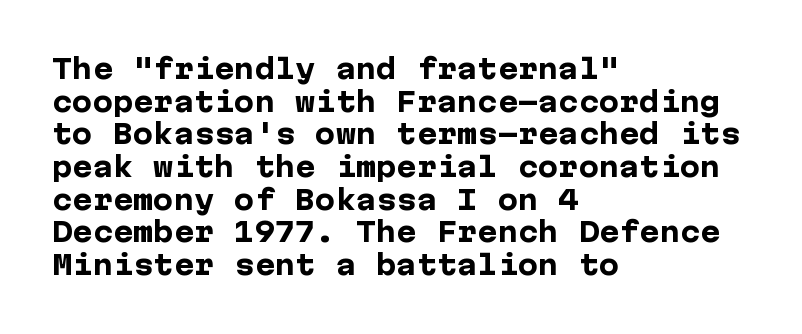
{"italic": "no", "bold": "yes", "underline": "no", "align": "left", "line_spacing_ratio": 1.21, "letter_spacing": "normal", "letter_spacing_em": 0.0, "glyph_px": 27}
